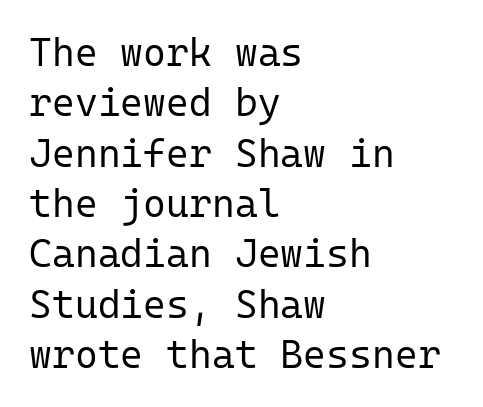
{"serif": "no", "italic": "no", "bold": "no", "weight": "regular", "width": "normal", "stroke_contrast": "low", "x_height": "medium", "monospaced": "yes", "underline": "no", "align": "left", "line_spacing": "normal", "line_spacing_ratio": 1.29, "letter_spacing": "normal", "letter_spacing_em": 0.0, "glyph_px": 39}
